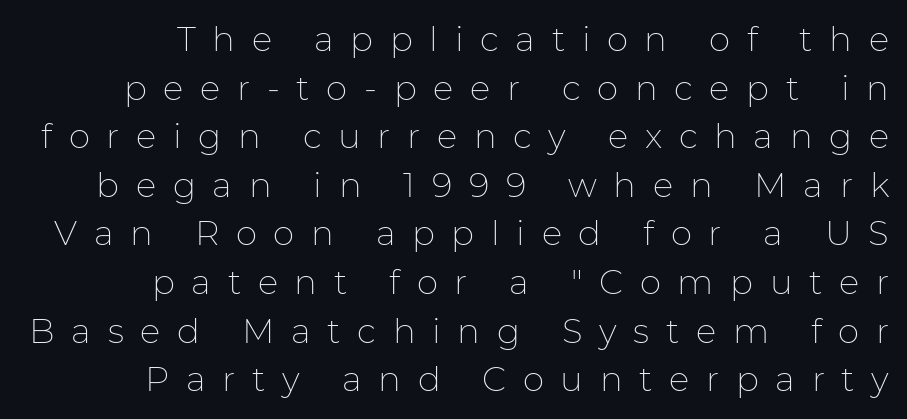
{"serif": "no", "italic": "no", "bold": "no", "weight": "thin", "width": "normal", "stroke_contrast": "low", "x_height": "medium", "monospaced": "no", "underline": "no", "align": "right", "line_spacing": "normal", "line_spacing_ratio": 1.43, "letter_spacing": "wide", "letter_spacing_em": 0.49, "glyph_px": 34}
